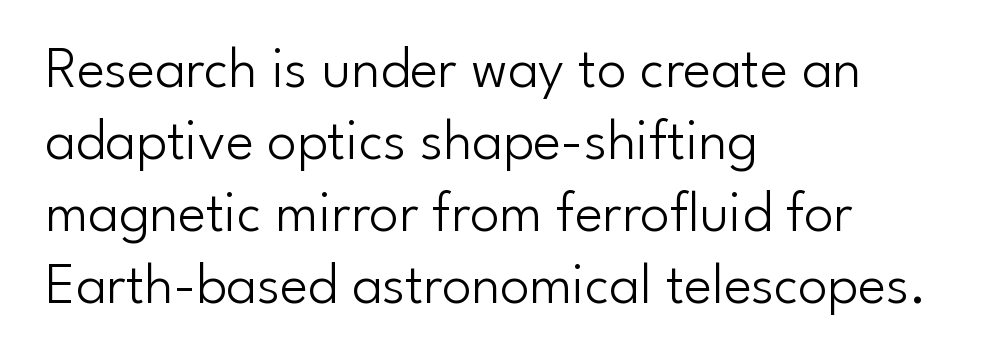
Q: Is the text bold? A: No.
Q: Is the text italic (slanted)? A: No, it is upright.
Q: Is the typeface a serif or a sans-serif typeface? A: Sans-serif.
Q: Is the text underlined? A: No.
Q: How is the paragraph aligned? A: Left-aligned.
Q: Is the spacing between letters normal or unusually wide? A: Normal.
Q: Width (condensed, normal, or wide)? A: Normal.
Q: Stroke contrast? A: Low.
Q: x-height? A: Small.
Q: Monospaced? A: No.
